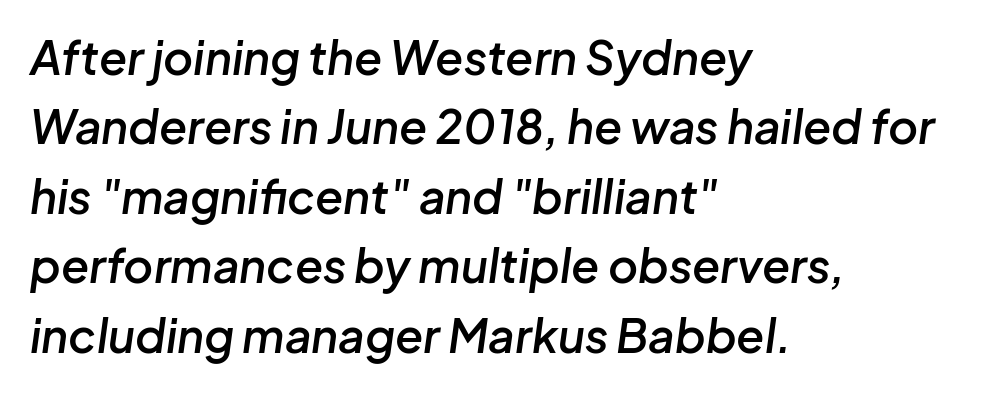
Q: Is the text bold? A: Semi-bold.
Q: Is the text italic (slanted)? A: Yes, it leans right by about 8 degrees.
Q: Is the text underlined? A: No.
Q: How is the paragraph aligned? A: Left-aligned.
Q: Is the spacing between letters normal or unusually wide? A: Normal.
Q: Is the spacing between lines tight, normal or loose? A: Normal.
Q: Width (condensed, normal, or wide)? A: Normal.
Q: Stroke contrast? A: Low.
Q: x-height? A: Medium.
Q: Monospaced? A: No.
